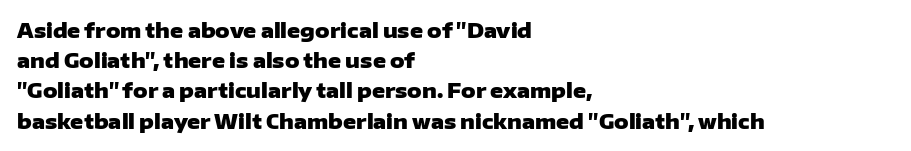
Q: Is the text bold? A: Yes.
Q: Is the text italic (slanted)? A: No, it is upright.
Q: Is the text underlined? A: No.
Q: How is the paragraph aligned? A: Left-aligned.
Q: Is the spacing between letters normal or unusually wide? A: Normal.
Q: Is the spacing between lines tight, normal or loose? A: Normal.
